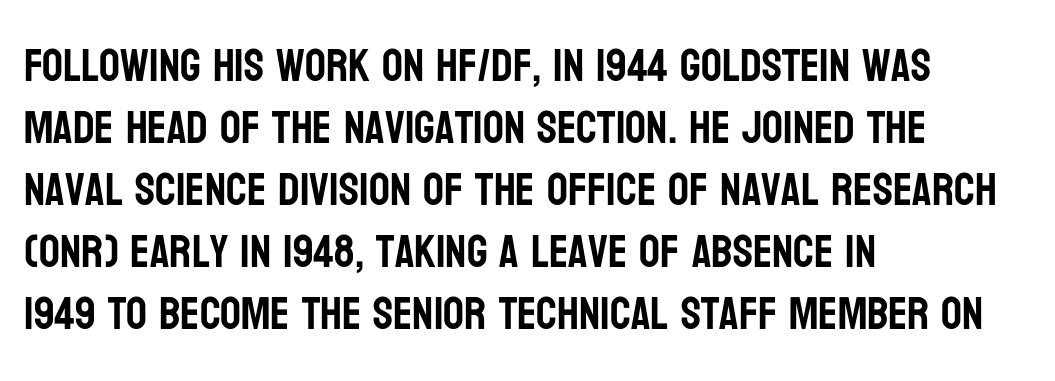
{"serif": "no", "italic": "no", "width": "condensed", "stroke_contrast": "low", "x_height": "large", "monospaced": "no", "underline": "no", "align": "left", "line_spacing": "normal", "line_spacing_ratio": 1.35, "letter_spacing": "normal", "letter_spacing_em": 0.0, "glyph_px": 46}
